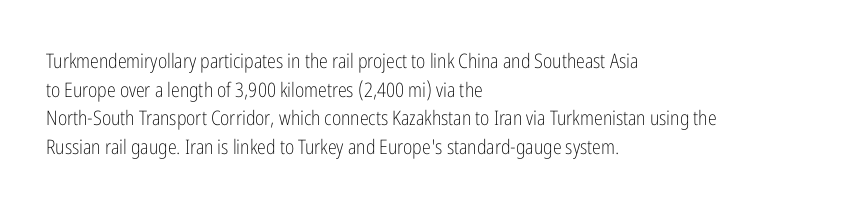
{"italic": "no", "bold": "no", "underline": "no", "align": "left", "line_spacing": "normal", "line_spacing_ratio": 1.43, "letter_spacing": "normal", "letter_spacing_em": 0.0, "glyph_px": 20}
